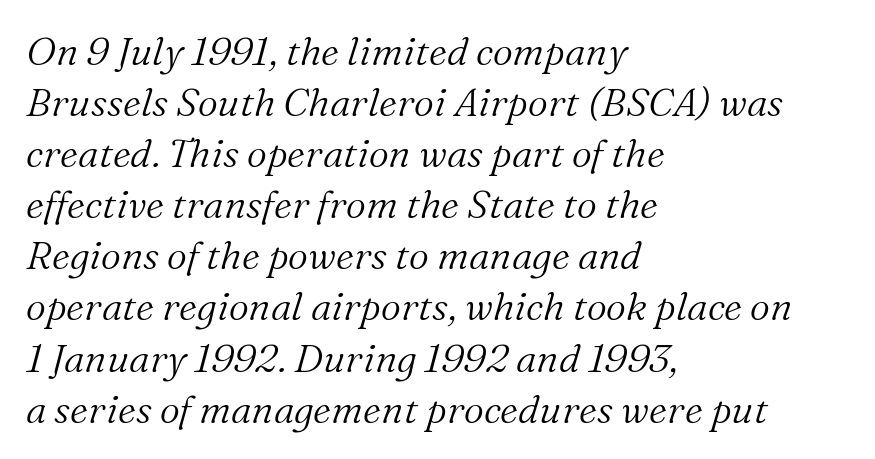
What stands out about the letter spacing? Nothing — it is the standard amount. What's the leading like? Ordinary, nothing unusual. Words float on clear page, feet unadorned. A classic flush-left, rag-right setting is used for this passage.
